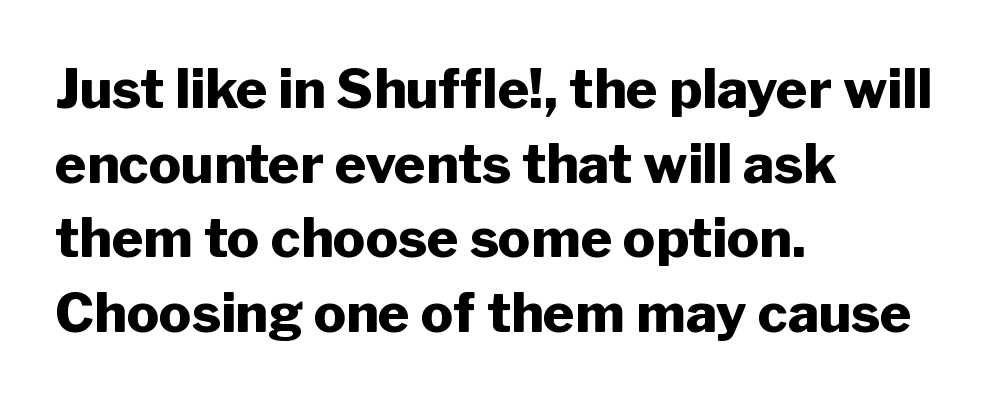
The image shows 54 px heavy sans-serif type, upright; set left-aligned, normal line spacing (1.38x), normal letter spacing, not underlined; low stroke contrast and a medium x-height.
